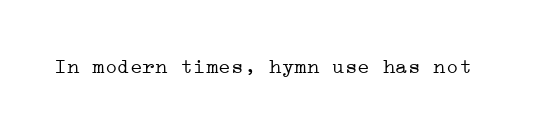
The passage shown is not underscored anywhere. The font's upright variant was chosen for this text. Stems here are at most as thick as an everyday book face. Observe the ordinary spacing: letters are neighbours, not strangers.
